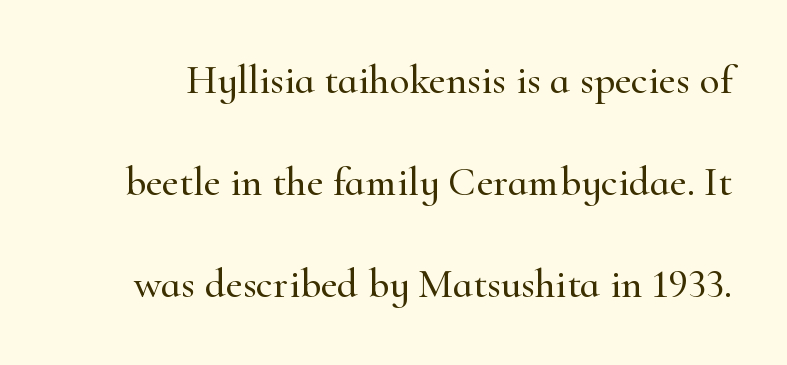
The image shows 41 px serif type, upright; set loose line spacing (2.49x), normal letter spacing, not underlined; high stroke contrast and a small x-height.
